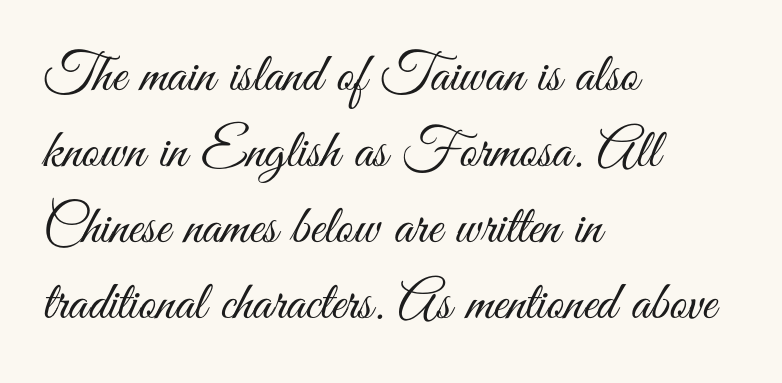
The image shows 55 px light, condensed sans-serif type; set left-aligned, normal line spacing (1.38x), normal letter spacing, not underlined; medium stroke contrast and a small x-height.
